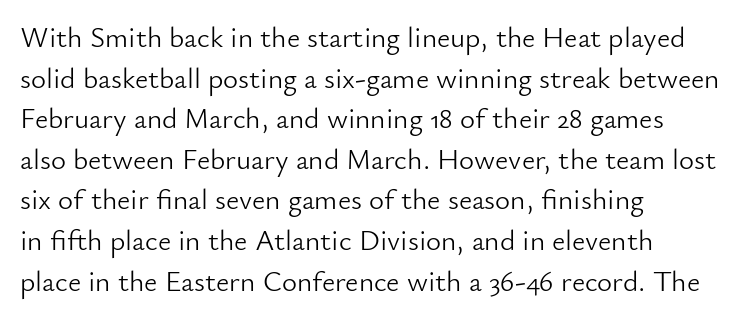
Anything drawn beneath the words? Only blank space. Think of a printed novel: that variable character pitch is what you see here. Visually the block forms a straight wall on the left and a jagged coastline on the right. Regular leading. The typography opts for an upright posture over an oblique one.
